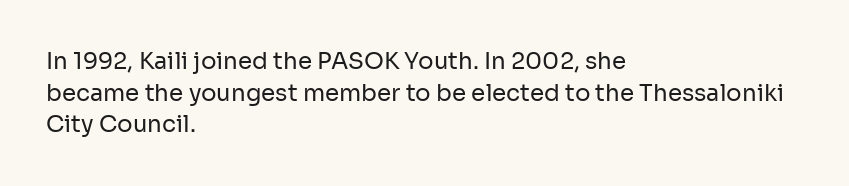
Q: Is the text bold? A: No.
Q: Is the text italic (slanted)? A: No, it is upright.
Q: Is the text underlined? A: No.
Q: How is the paragraph aligned? A: Left-aligned.
Q: Is the spacing between letters normal or unusually wide? A: Normal.
Q: Is the spacing between lines tight, normal or loose? A: Normal.
